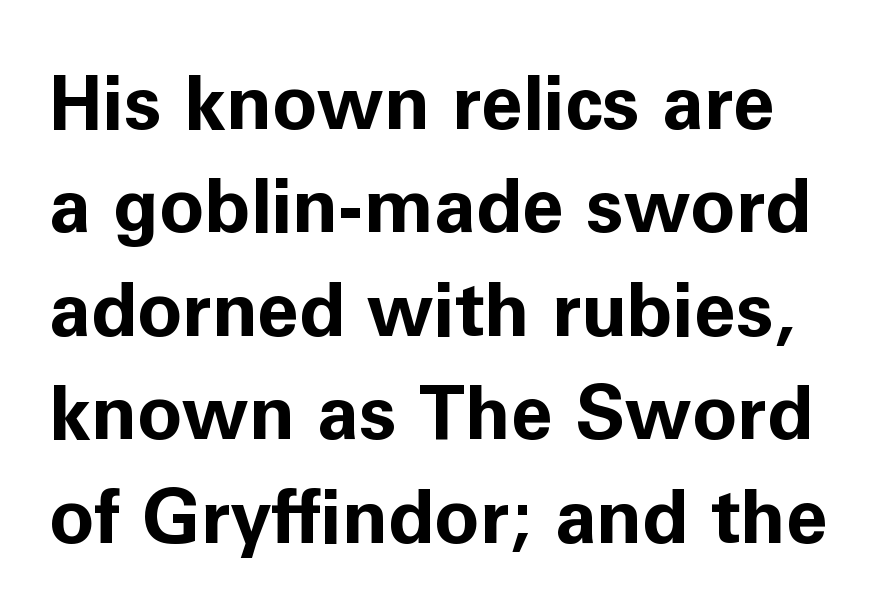
{"serif": "no", "italic": "no", "bold": "yes", "weight": "bold", "width": "normal", "stroke_contrast": "low", "x_height": "medium", "monospaced": "no", "underline": "no", "line_spacing": "normal", "line_spacing_ratio": 1.38, "letter_spacing": "normal", "letter_spacing_em": 0.0, "glyph_px": 75}
